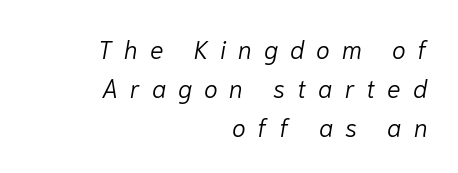
Q: Is the text bold? A: No.
Q: Is the text italic (slanted)? A: Yes, it leans right by about 10 degrees.
Q: Is the text underlined? A: No.
Q: How is the paragraph aligned? A: Right-aligned.
Q: Is the spacing between letters normal or unusually wide? A: Unusually wide.
Q: Is the spacing between lines tight, normal or loose? A: Normal.
